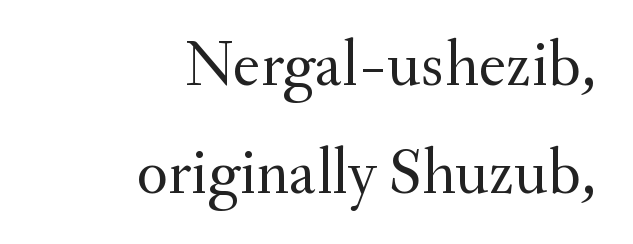
{"serif": "yes", "italic": "no", "bold": "no", "weight": "regular", "width": "normal", "stroke_contrast": "medium", "x_height": "small", "monospaced": "no", "underline": "no", "align": "right", "line_spacing": "normal", "line_spacing_ratio": 1.66, "letter_spacing": "normal", "letter_spacing_em": 0.0, "glyph_px": 65}
